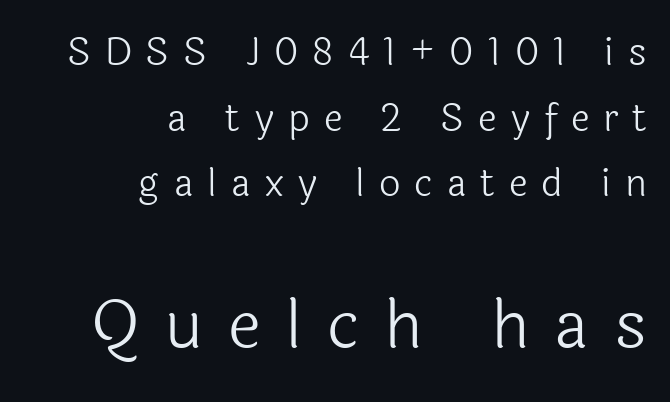
Q: Is the text bold? A: No.
Q: Is the text italic (slanted)? A: No, it is upright.
Q: Is the typeface a serif or a sans-serif typeface? A: Sans-serif.
Q: Is the text underlined? A: No.
Q: How is the paragraph aligned? A: Right-aligned.
Q: Is the spacing between letters normal or unusually wide? A: Unusually wide.
Q: Which block of text is set in a larger size, the first (top) or the second (bottom)? A: The second (bottom) one.
Q: Width (condensed, normal, or wide)? A: Normal.
Q: x-height? A: Medium.
Q: Monospaced? A: No.
